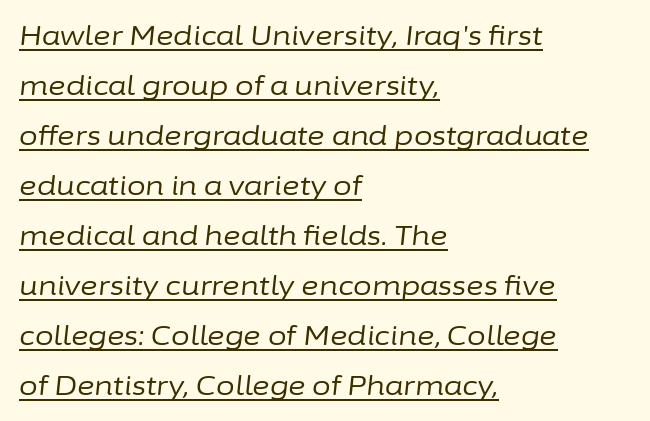
Q: Is the text bold? A: No.
Q: Is the text italic (slanted)? A: Yes, it leans right by about 6 degrees.
Q: Is the text underlined? A: Yes.
Q: How is the paragraph aligned? A: Left-aligned.
Q: Is the spacing between letters normal or unusually wide? A: Normal.
